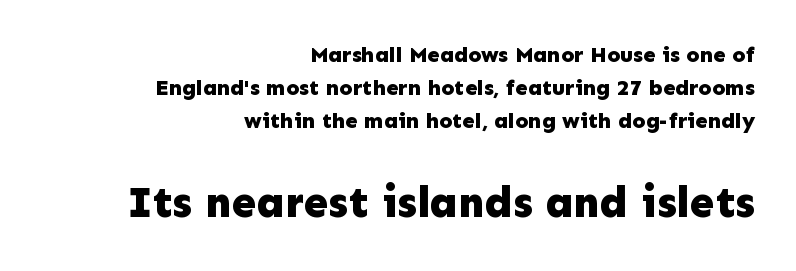
{"serif": "no", "italic": "no", "bold": "yes", "weight": "bold", "width": "normal", "stroke_contrast": "low", "x_height": "medium", "monospaced": "no", "underline": "no", "align": "right", "line_spacing": "normal", "line_spacing_ratio": 1.5, "letter_spacing": "normal", "letter_spacing_em": 0.0, "larger_block": "second", "size_ratio": 2.0, "glyph_px": 44}
